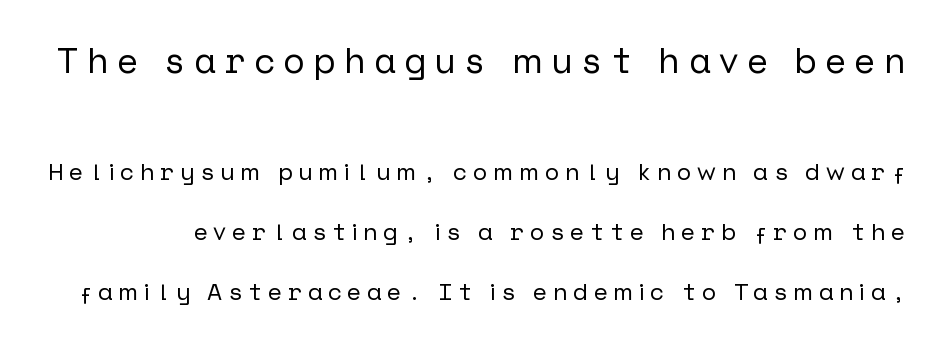
Notice how the stems are strictly vertical — no italics here. You could fit nearly another row in the gap between these rows. Any mark beneath the type? The region is blank. The tracking reads as deliberately expanded to a designer's eye. The passage shown begins with its larger block and ends with its smaller one. The characters display no serif detailing; their extremities are plain.
